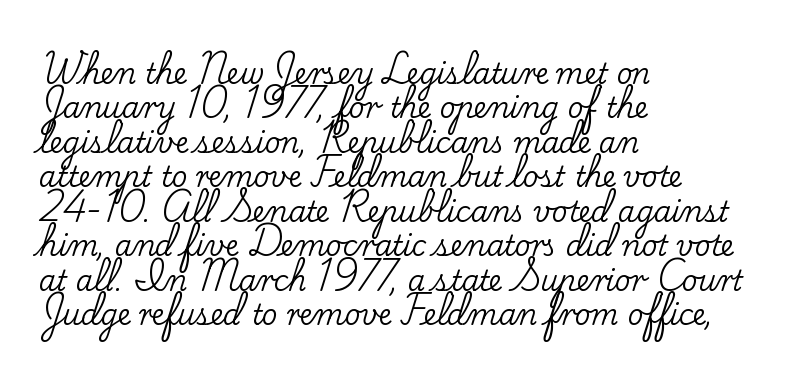
{"serif": "yes", "width": "normal", "stroke_contrast": "low", "x_height": "small", "monospaced": "no", "underline": "no", "align": "left", "line_spacing_ratio": 1.23, "letter_spacing": "normal", "letter_spacing_em": 0.0, "glyph_px": 28}
